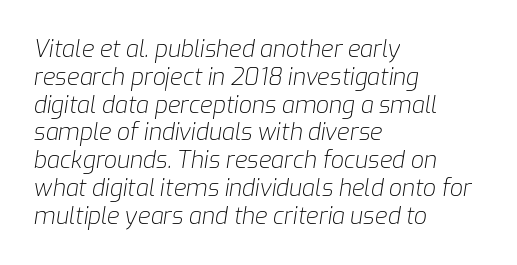
{"italic": "yes", "lean": "right", "slant_degrees": 9, "bold": "no", "underline": "no", "align": "left", "line_spacing_ratio": 1.21, "letter_spacing": "normal", "letter_spacing_em": 0.0, "glyph_px": 23}
